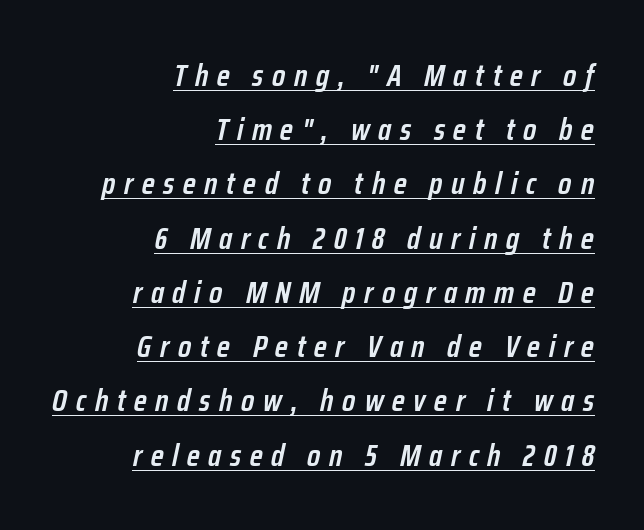
The rendered words wear a rule along their underside. Notice how the passage keeps a crisp vertical edge on the right only. These lines were composed using italics. The letters advance in unequal steps, a hallmark of proportional type. Compared with typical body copy, the letter spacing here is much looser. A somewhat darkened texture: the type is semibold rather than bold.
